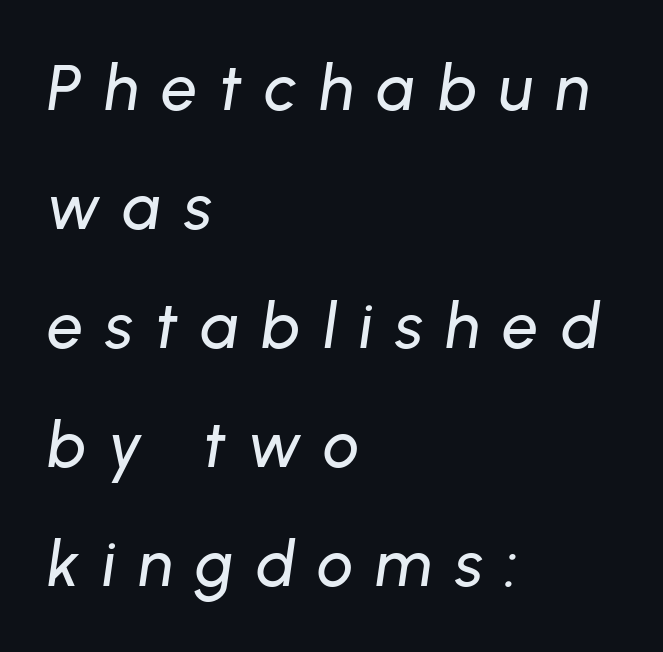
Q: Is the text italic (slanted)? A: Yes, it leans right by about 8 degrees.
Q: Is the text underlined? A: No.
Q: How is the paragraph aligned? A: Left-aligned.
Q: Is the spacing between letters normal or unusually wide? A: Unusually wide.
Q: Width (condensed, normal, or wide)? A: Normal.
Q: Stroke contrast? A: Low.
Q: x-height? A: Medium.
Q: Monospaced? A: No.
